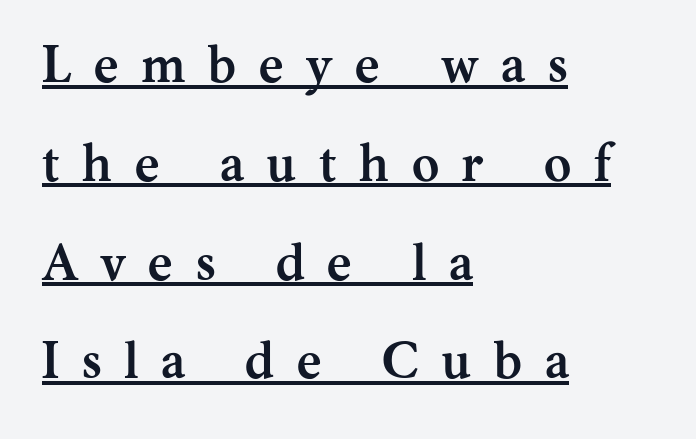
Q: Is the text bold? A: Yes.
Q: Is the text italic (slanted)? A: No, it is upright.
Q: Is the typeface a serif or a sans-serif typeface? A: Serif.
Q: Is the text underlined? A: Yes.
Q: How is the paragraph aligned? A: Left-aligned.
Q: Is the spacing between letters normal or unusually wide? A: Unusually wide.
Q: Is the spacing between lines tight, normal or loose? A: Loose.
Q: Width (condensed, normal, or wide)? A: Normal.
Q: Stroke contrast? A: Medium.
Q: x-height? A: Medium.
Q: Monospaced? A: No.
